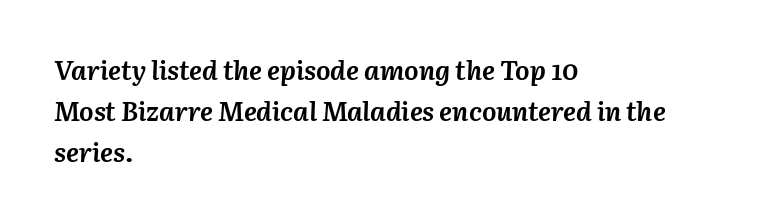
Q: Is the text bold? A: Yes.
Q: Is the text italic (slanted)? A: Yes, it leans right by about 3 degrees.
Q: Is the text underlined? A: No.
Q: How is the paragraph aligned? A: Left-aligned.
Q: Is the spacing between letters normal or unusually wide? A: Normal.
Q: Is the spacing between lines tight, normal or loose? A: Normal.
